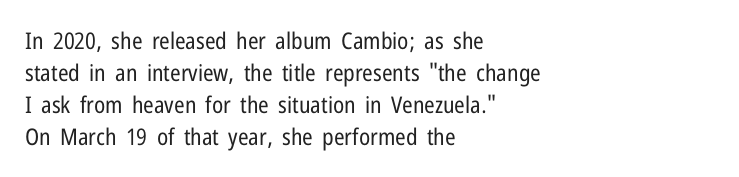
Caption: standard tracking, unaltered. Does the leading feel generous? No, just average. The lines are quadded left. Check the space under the baseline: it is left empty.
